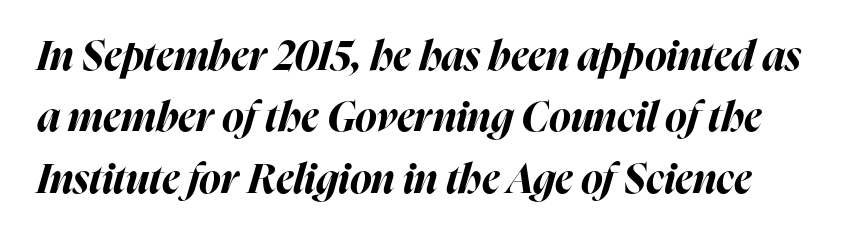
Q: Is the text bold? A: Yes.
Q: Is the text italic (slanted)? A: Yes, it leans right by about 16 degrees.
Q: Is the text underlined? A: No.
Q: Is the spacing between letters normal or unusually wide? A: Normal.
Q: Is the spacing between lines tight, normal or loose? A: Normal.
Q: Width (condensed, normal, or wide)? A: Normal.
Q: Stroke contrast? A: High.
Q: x-height? A: Medium.
Q: Monospaced? A: No.
